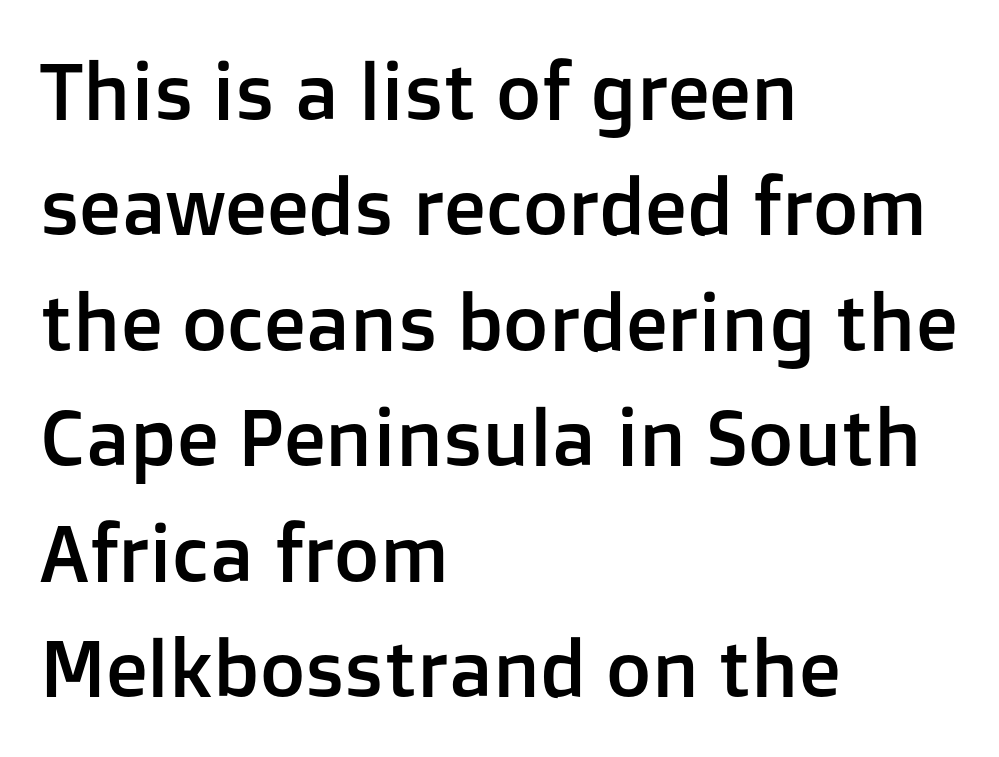
{"serif": "no", "italic": "no", "width": "normal", "stroke_contrast": "low", "x_height": "medium", "monospaced": "no", "underline": "no", "align": "left", "line_spacing": "normal", "line_spacing_ratio": 1.48, "letter_spacing": "normal", "letter_spacing_em": 0.0, "glyph_px": 78}
